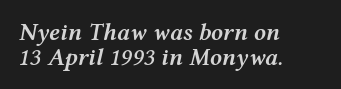
{"italic": "yes", "lean": "right", "slant_degrees": 12, "bold": "semi", "underline": "no", "align": "left", "line_spacing": "tight", "line_spacing_ratio": 1.03, "letter_spacing": "normal", "letter_spacing_em": 0.0, "glyph_px": 24}
